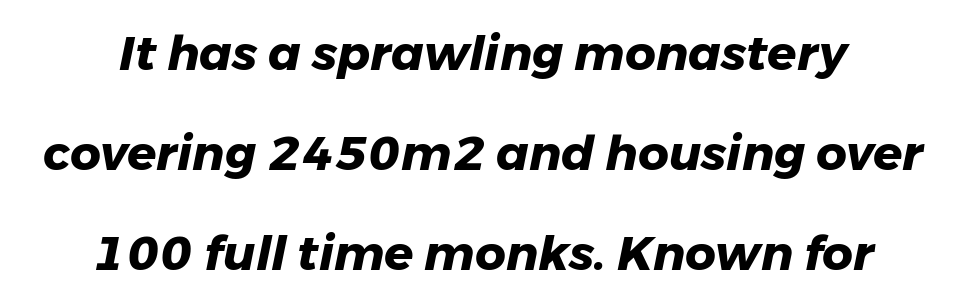
The image shows 48 px heavy type, italic (leaning right); set centered, loose line spacing (2.08x), normal letter spacing, not underlined; low stroke contrast and a medium x-height.
